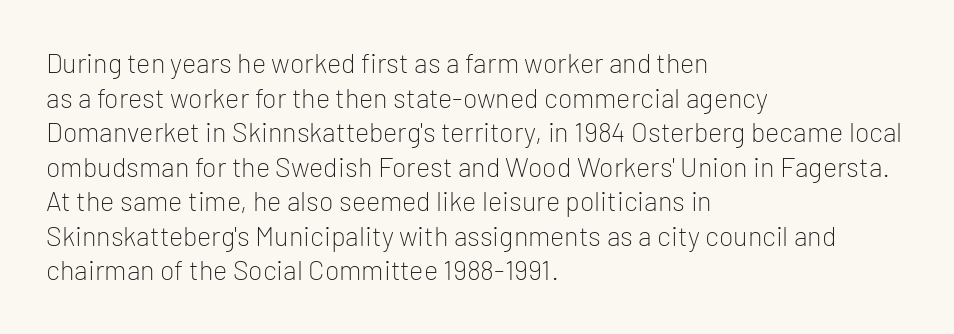
{"italic": "no", "bold": "no", "underline": "no", "align": "left", "line_spacing": "normal", "line_spacing_ratio": 1.28, "letter_spacing": "normal", "letter_spacing_em": 0.0, "glyph_px": 27}
